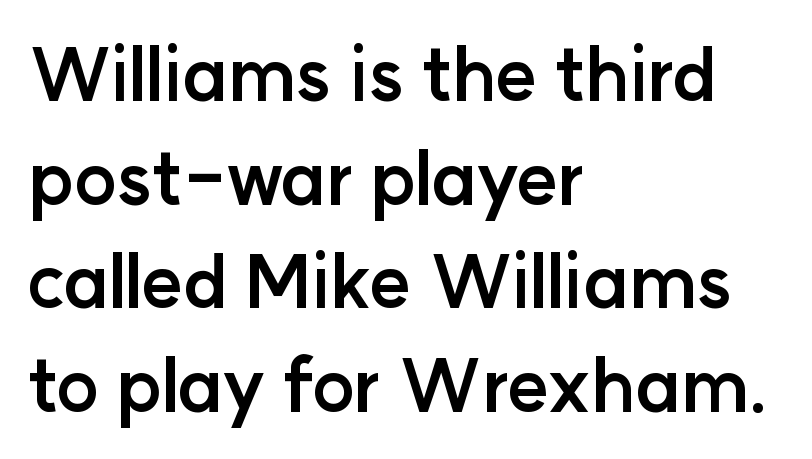
The image shows 72 px semibold sans-serif type, upright; set left-aligned, normal line spacing (1.44x), normal letter spacing, not underlined; low stroke contrast and a medium x-height.
